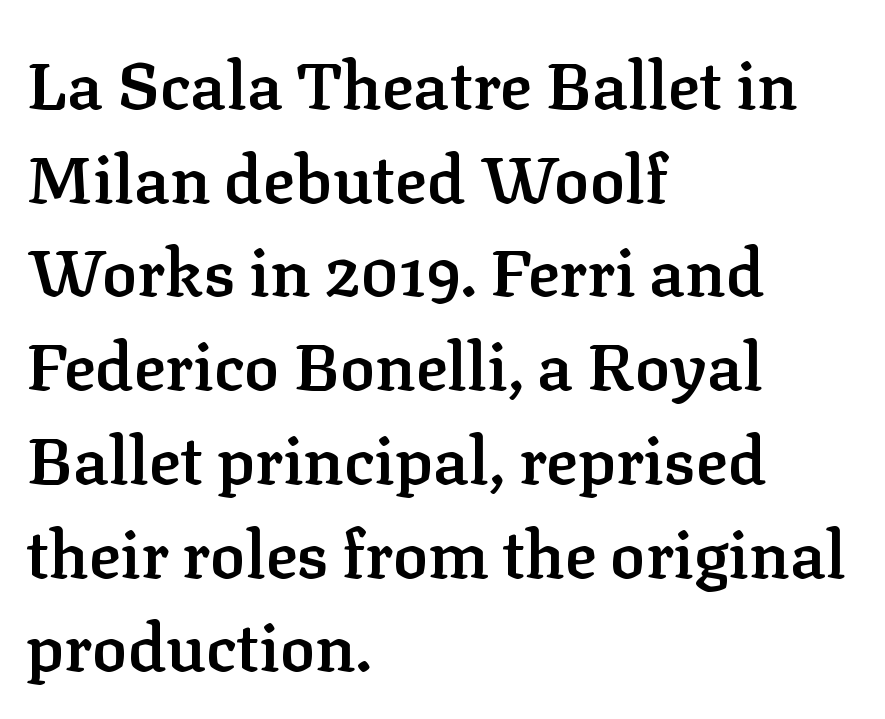
{"serif": "yes", "italic": "no", "bold": "semi", "weight": "semibold", "width": "normal", "stroke_contrast": "low", "x_height": "medium", "monospaced": "no", "underline": "no", "align": "left", "line_spacing": "normal", "line_spacing_ratio": 1.42, "letter_spacing": "normal", "letter_spacing_em": 0.0, "glyph_px": 66}
